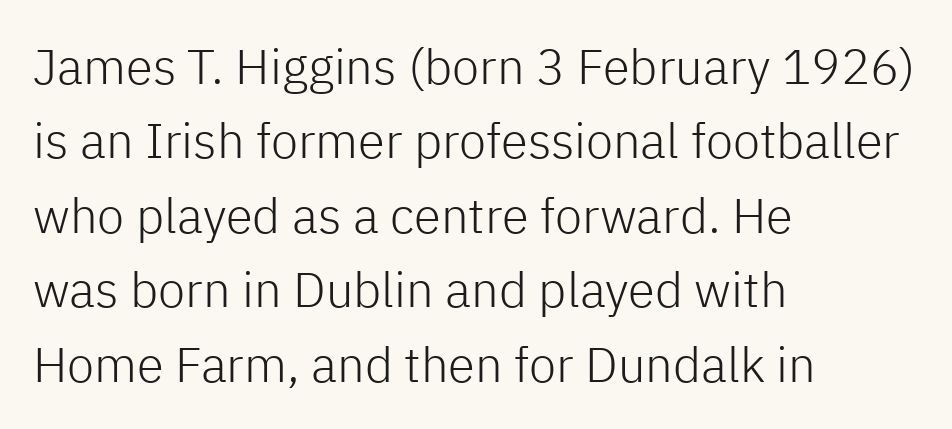
Descenders are the only things crossing below the line. The passage shown is typed in a proportional face where columns would drift. The letterforms sit at book weight or below. What stands out about the letter spacing? Nothing — it is the standard amount.
